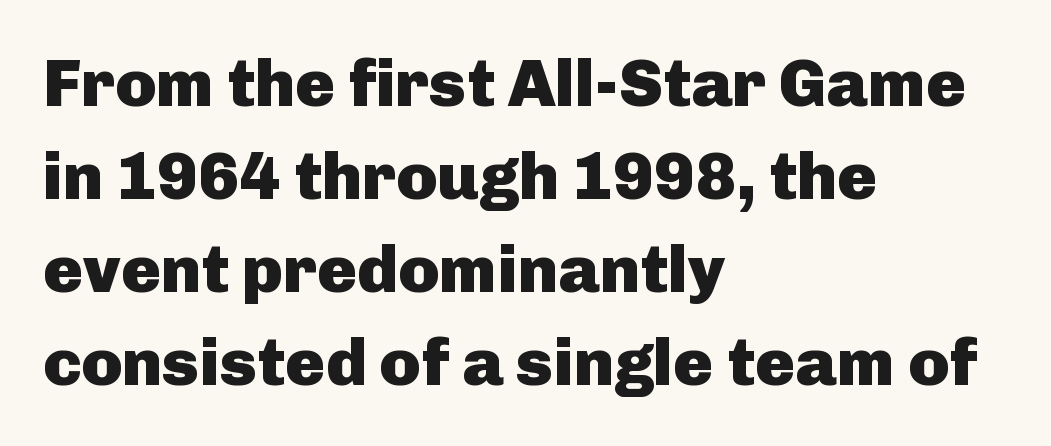
{"serif": "no", "italic": "no", "bold": "yes", "weight": "heavy", "width": "normal", "stroke_contrast": "low", "x_height": "medium", "monospaced": "no", "underline": "no", "align": "left", "line_spacing": "normal", "line_spacing_ratio": 1.39, "letter_spacing": "normal", "letter_spacing_em": 0.0, "glyph_px": 67}
